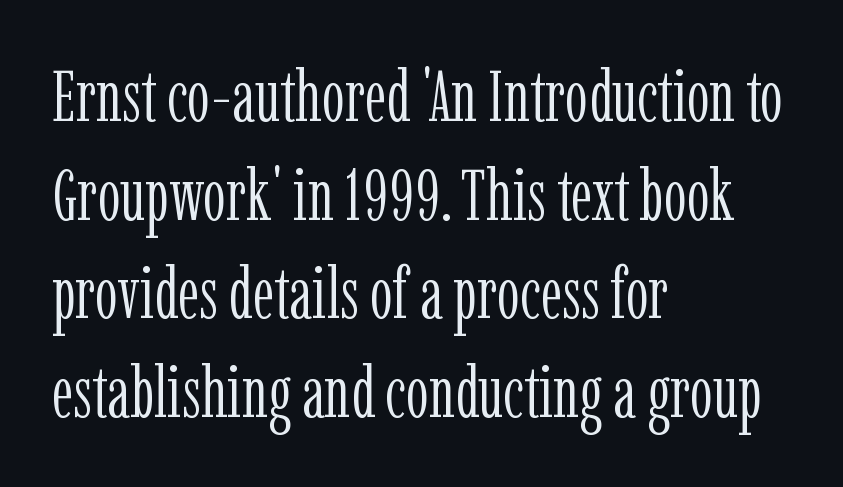
Serifs: yes, visible at the terminals of the letterforms. There is no visible air inserted between adjacent glyphs. Caption: multi-line text, flush left, ragged right. Notice how the stems are strictly vertical — no italics here.
